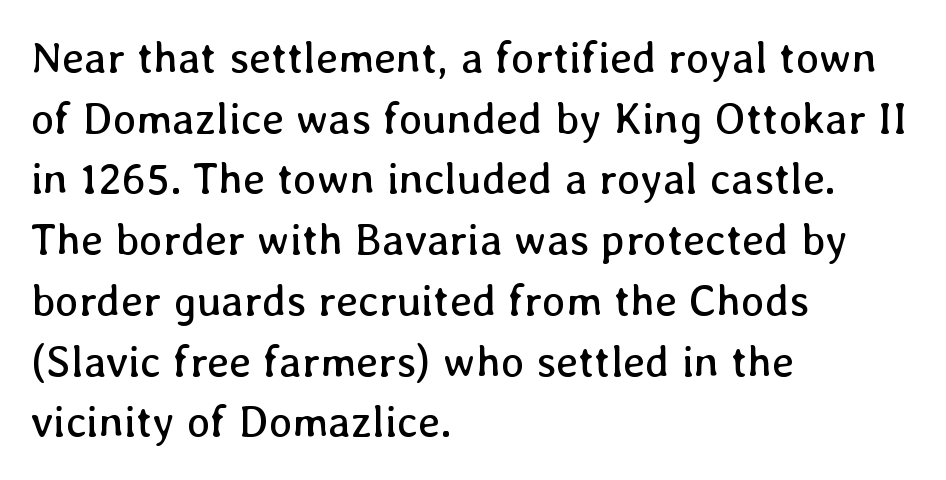
{"italic": "no", "bold": "no", "weight": "regular", "width": "normal", "stroke_contrast": "low", "x_height": "medium", "monospaced": "no", "underline": "no", "align": "left", "line_spacing": "normal", "line_spacing_ratio": 1.38, "letter_spacing": "normal", "letter_spacing_em": 0.0, "glyph_px": 44}
